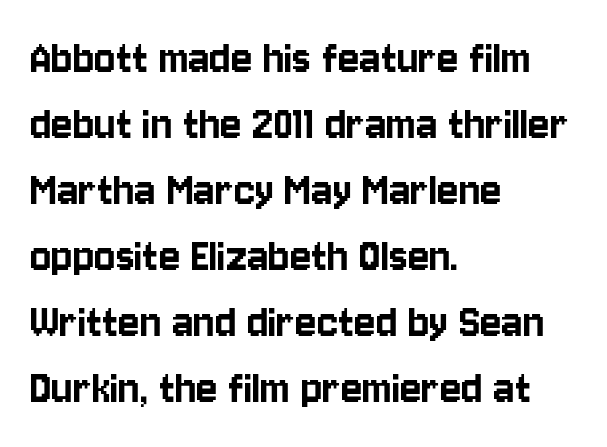
{"serif": "no", "italic": "no", "width": "condensed", "stroke_contrast": "low", "x_height": "large", "monospaced": "no", "underline": "no", "align": "left", "line_spacing": "normal", "line_spacing_ratio": 1.32, "letter_spacing": "normal", "letter_spacing_em": 0.0, "glyph_px": 50}
